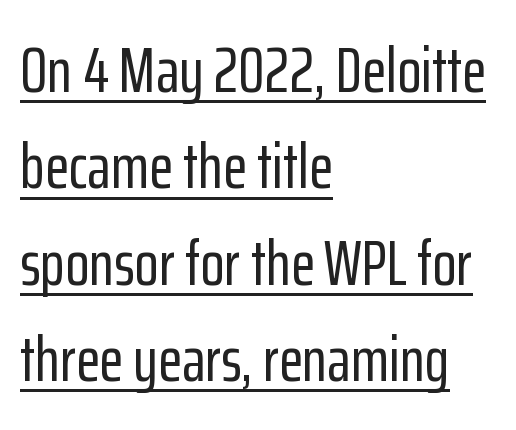
Q: Is the text italic (slanted)? A: No, it is upright.
Q: Is the typeface a serif or a sans-serif typeface? A: Sans-serif.
Q: Is the text underlined? A: Yes.
Q: How is the paragraph aligned? A: Left-aligned.
Q: Is the spacing between letters normal or unusually wide? A: Normal.
Q: Is the spacing between lines tight, normal or loose? A: Normal.
Q: Width (condensed, normal, or wide)? A: Condensed.
Q: Stroke contrast? A: Low.
Q: x-height? A: Medium.
Q: Monospaced? A: No.
